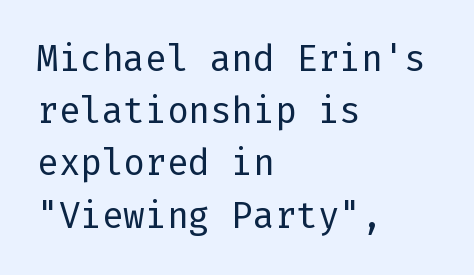
The image shows 36 px regular-weight sans-serif type, upright; set left-aligned, normal line spacing (1.45x), normal letter spacing, not underlined; low stroke contrast and a medium x-height.
